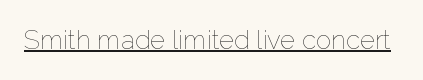
Short note: letters normally spaced. Is this a heavy cut? Hardly; it is regular or lighter. This sample uses an upright cut, with every glyph sitting square on the baseline. Is there an underline? Yes — a line sits under the letters.
